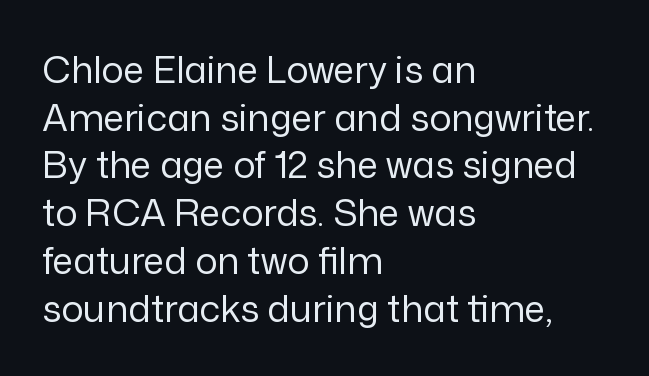
The image shows 37 px regular-weight sans-serif type, upright; set left-aligned, normal line spacing (1.29x), normal letter spacing, not underlined; low stroke contrast and a medium x-height.
